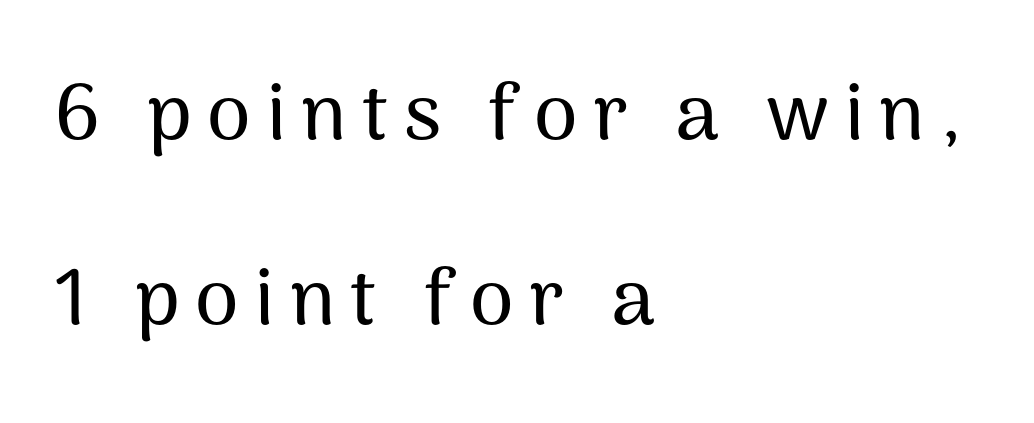
Q: Is the text italic (slanted)? A: No, it is upright.
Q: Is the typeface a serif or a sans-serif typeface? A: Sans-serif.
Q: Is the text underlined? A: No.
Q: How is the paragraph aligned? A: Left-aligned.
Q: Is the spacing between lines tight, normal or loose? A: Loose.
Q: Width (condensed, normal, or wide)? A: Normal.
Q: Stroke contrast? A: Medium.
Q: x-height? A: Medium.
Q: Monospaced? A: No.
